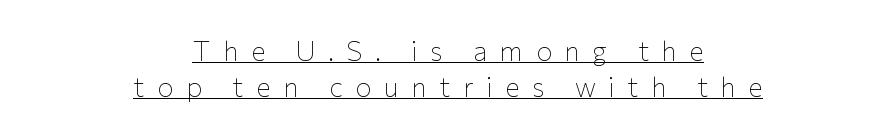
{"italic": "no", "bold": "no", "underline": "yes", "align": "center", "line_spacing": "normal", "line_spacing_ratio": 1.34, "letter_spacing": "wide", "letter_spacing_em": 0.47, "glyph_px": 27}
